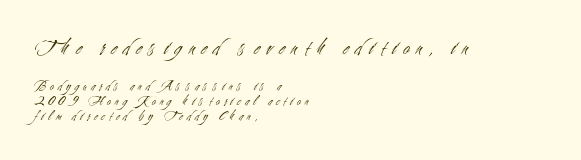
The image shows 23 px text type; set left-aligned, tight line spacing (1.1x), unusually wide letter spacing (+0.31 em), not underlined; the first (top) block is 1.64x larger.
